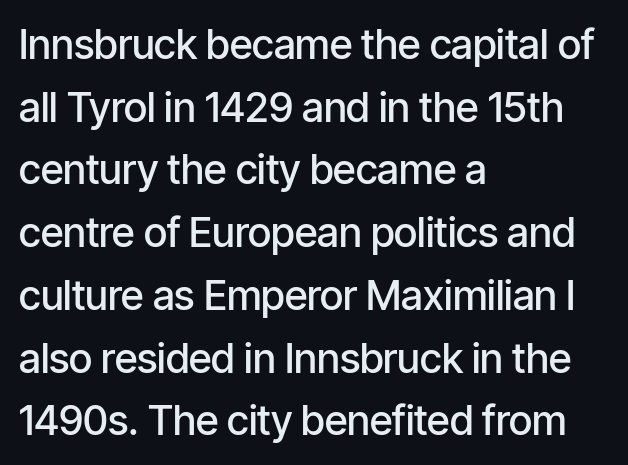
These lines are rendered in a variable-pitch font. Descenders are the only things crossing below the line. This sample keeps an unexceptional amount of space between lines. Alignment: flush left. The line texture is even and compact thanks to regular tracking. On the weight axis this lands at semibold, roughly 600.
